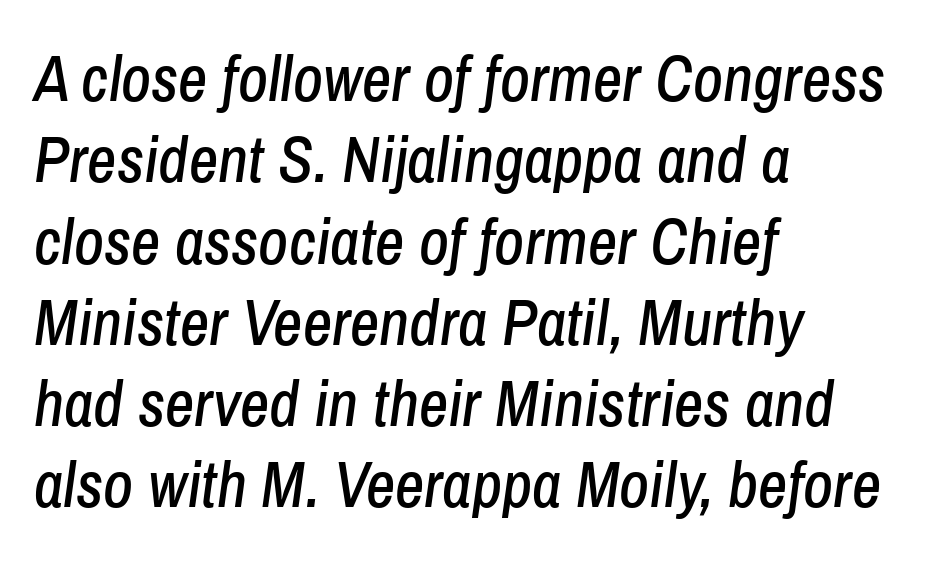
The image shows 64 px condensed type, italic (leaning right); set left-aligned, normal line spacing (1.27x), normal letter spacing, not underlined; low stroke contrast and a medium x-height.
